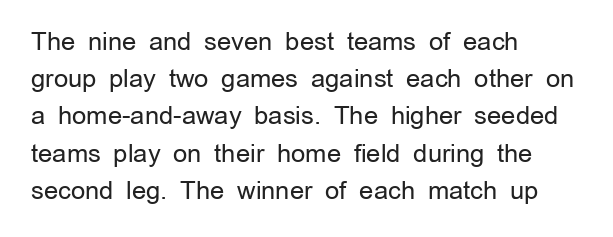
The image shows 25 px text type, upright; set left-aligned, normal line spacing (1.49x), normal letter spacing, not underlined.
